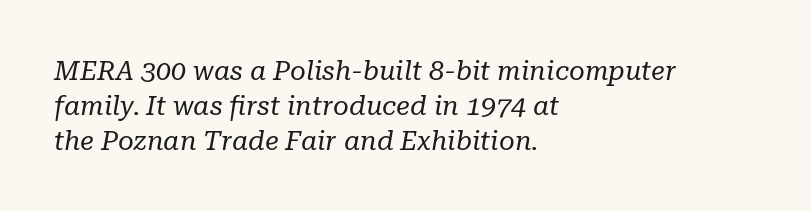
Q: Is the text bold? A: No.
Q: Is the text italic (slanted)? A: Yes, it leans right by about 10 degrees.
Q: Is the text underlined? A: No.
Q: How is the paragraph aligned? A: Left-aligned.
Q: Is the spacing between letters normal or unusually wide? A: Normal.
Q: Is the spacing between lines tight, normal or loose? A: Normal.
